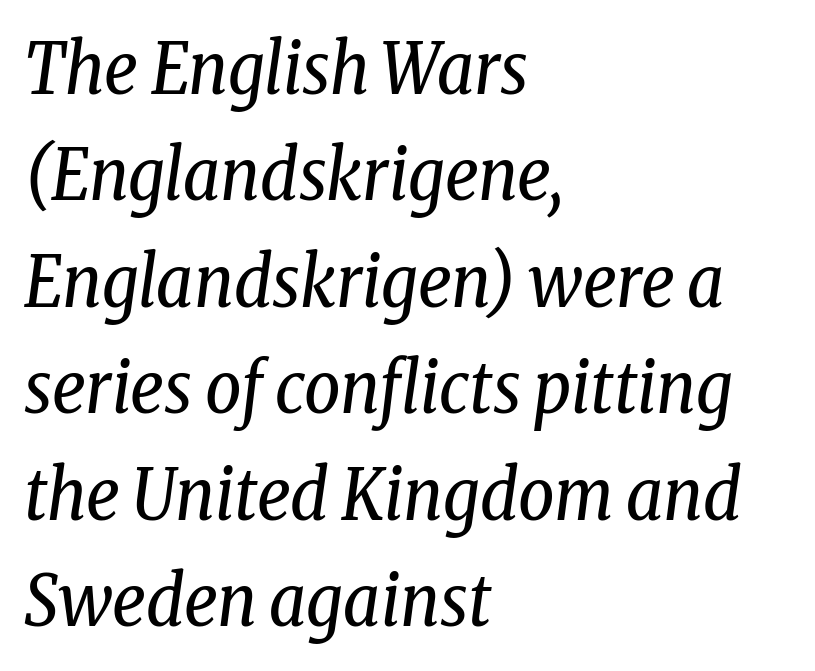
{"serif": "yes", "italic": "yes", "lean": "right", "slant_degrees": 8, "bold": "no", "weight": "regular", "width": "condensed", "stroke_contrast": "low", "x_height": "medium", "monospaced": "no", "underline": "no", "align": "left", "line_spacing": "normal", "line_spacing_ratio": 1.5, "letter_spacing": "normal", "letter_spacing_em": 0.0, "glyph_px": 71}
